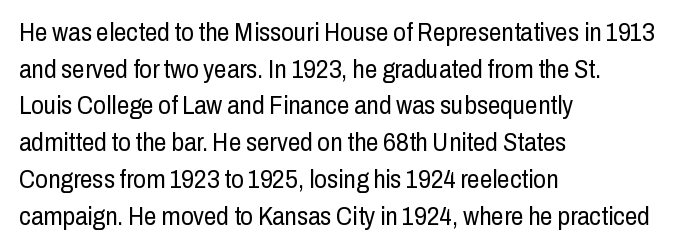
Q: Is the text bold? A: No.
Q: Is the text italic (slanted)? A: No, it is upright.
Q: Is the text underlined? A: No.
Q: How is the paragraph aligned? A: Left-aligned.
Q: Is the spacing between letters normal or unusually wide? A: Normal.
Q: Is the spacing between lines tight, normal or loose? A: Normal.
